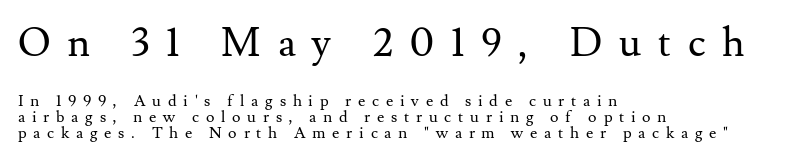
The paragraph has a hard left edge and a soft right edge. The rendering uses a small line-height, squeezing the rows. Spacing verdict: proportional, widths tailored to each character. This reads as an unemphasized weight, regular at the heaviest. The face used here appears at its bigger size in the upper chunk.
